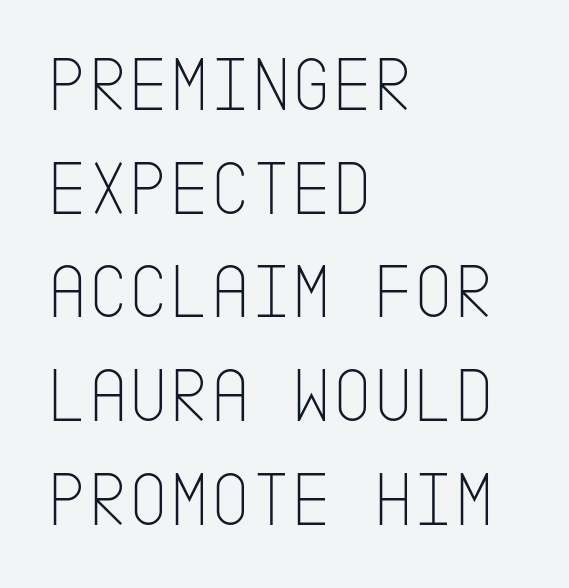
The image shows 78 px thin, condensed sans-serif type, upright; set left-aligned, normal line spacing (1.33x), normal letter spacing, not underlined; low stroke contrast and a large x-height.
